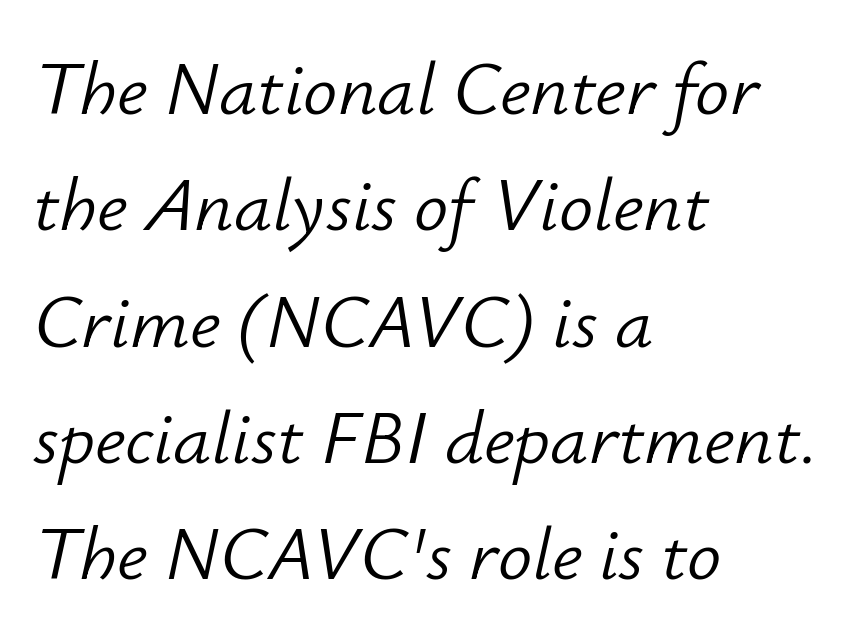
{"italic": "yes", "lean": "right", "slant_degrees": 12, "bold": "no", "weight": "light", "width": "normal", "stroke_contrast": "low", "x_height": "small", "monospaced": "no", "underline": "no", "align": "left", "line_spacing": "normal", "line_spacing_ratio": 1.53, "letter_spacing": "normal", "letter_spacing_em": 0.0, "glyph_px": 76}
